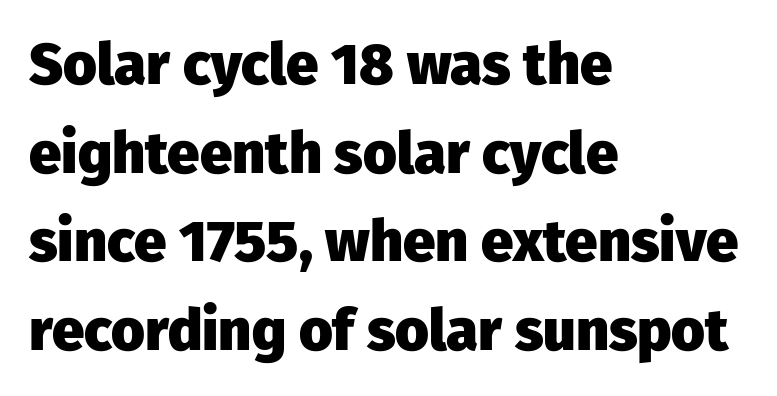
Q: Is the text bold? A: Yes.
Q: Is the text italic (slanted)? A: No, it is upright.
Q: Is the typeface a serif or a sans-serif typeface? A: Sans-serif.
Q: Is the text underlined? A: No.
Q: How is the paragraph aligned? A: Left-aligned.
Q: Is the spacing between letters normal or unusually wide? A: Normal.
Q: Is the spacing between lines tight, normal or loose? A: Normal.
Q: Width (condensed, normal, or wide)? A: Normal.
Q: Stroke contrast? A: Low.
Q: x-height? A: Medium.
Q: Monospaced? A: No.
